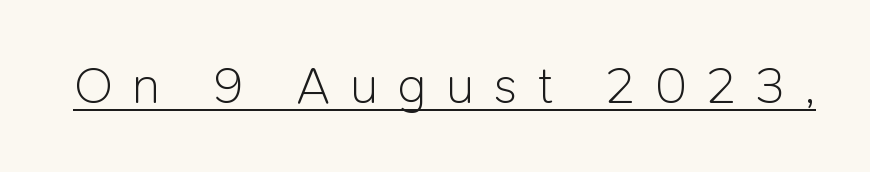
Q: Is the text bold? A: No.
Q: Is the text italic (slanted)? A: No, it is upright.
Q: Is the typeface a serif or a sans-serif typeface? A: Sans-serif.
Q: Is the text underlined? A: Yes.
Q: Is the spacing between letters normal or unusually wide? A: Unusually wide.
Q: Width (condensed, normal, or wide)? A: Normal.
Q: Stroke contrast? A: Low.
Q: x-height? A: Medium.
Q: Monospaced? A: No.
